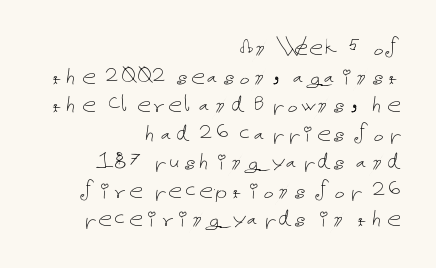
Horizontally, the lines are justified to the trailing edge only. No word sits above an underline. Leading is clearly below the norm, producing a dense column. Stems and bowls with no extra thickness — not bold. Compared with typical body copy, the letter spacing here is the same. The typography opts for an upright posture over an oblique one.
